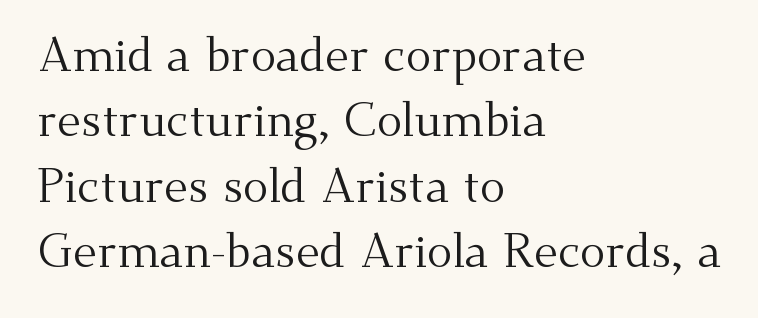
Q: Is the text bold? A: No.
Q: Is the text italic (slanted)? A: No, it is upright.
Q: Is the typeface a serif or a sans-serif typeface? A: Serif.
Q: Is the text underlined? A: No.
Q: How is the paragraph aligned? A: Left-aligned.
Q: Is the spacing between letters normal or unusually wide? A: Normal.
Q: Is the spacing between lines tight, normal or loose? A: Normal.
Q: Width (condensed, normal, or wide)? A: Normal.
Q: Stroke contrast? A: Medium.
Q: x-height? A: Small.
Q: Monospaced? A: No.
